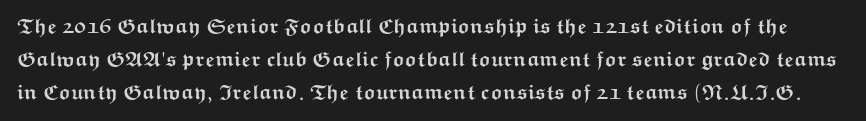
Q: Is the text bold? A: Yes.
Q: Is the text italic (slanted)? A: No, it is upright.
Q: Is the text underlined? A: No.
Q: Is the spacing between letters normal or unusually wide? A: Normal.
Q: Is the spacing between lines tight, normal or loose? A: Normal.
